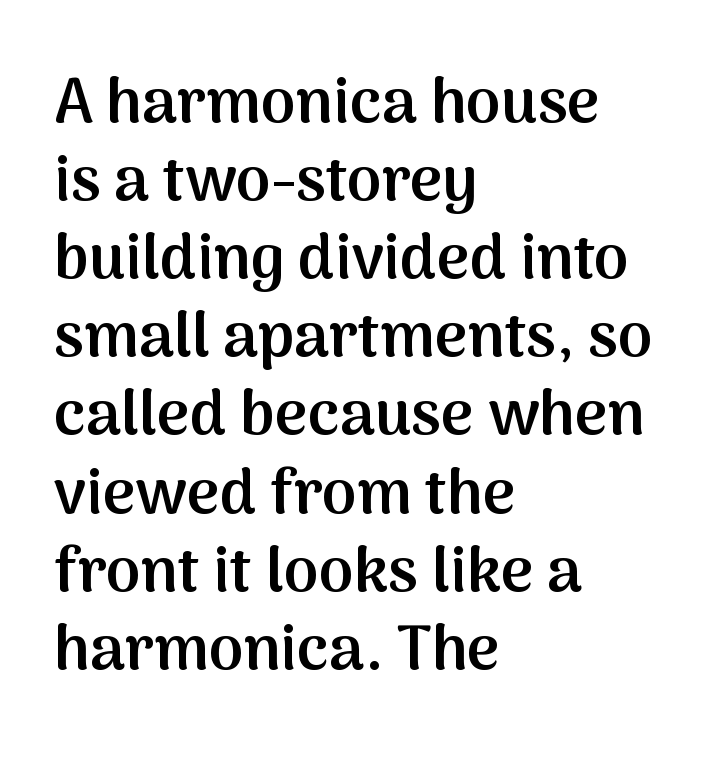
The image shows 63 px semibold sans-serif type, upright; set left-aligned, line spacing 1.24x, normal letter spacing, not underlined; medium stroke contrast and a medium x-height.
